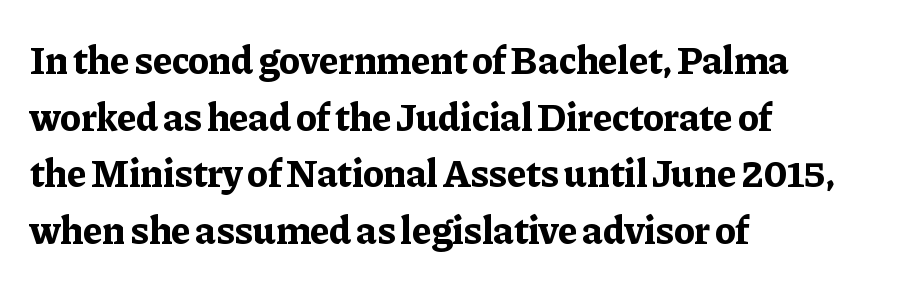
Heavy-handed strokes throughout: this text is bold. Any mark beneath the type? The region is blank. Leftover space on each line is placed entirely after the last word. This is roman type, the default non-slanted kind.
